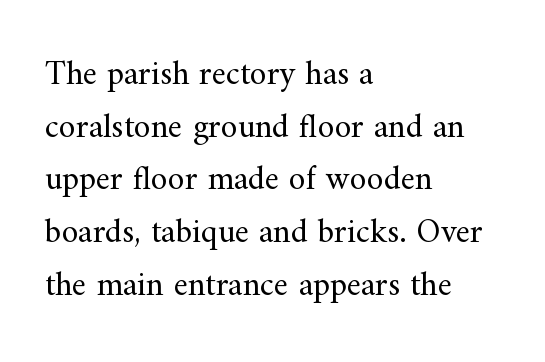
This rendering leaves character spacing at its baseline value. The gap between lines stays unmarked. No extra ink here — the face is not bold. Whoever set this chose a conventional vertical rhythm. Each letter keeps its own natural width here, so spacing adapts to shape. This rendering uses left alignment, leaving the right contour irregular.
